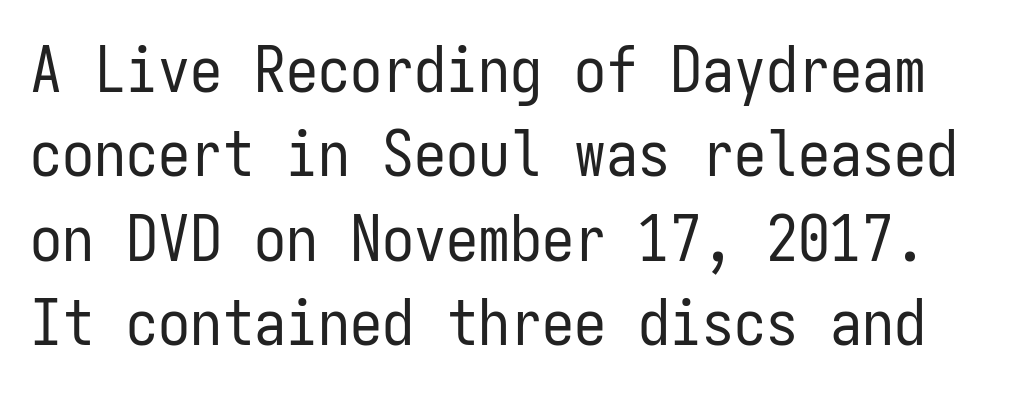
The gap between lines stays unmarked. This sample keeps an unexceptional amount of space between lines. Here the designer chose a console-style face with uniform glyph widths. The type is set solid horizontally, with unmodified tracking. This sample uses a sans-serif face. Heaviness? Minimal to ordinary, like unemphasized prose.
